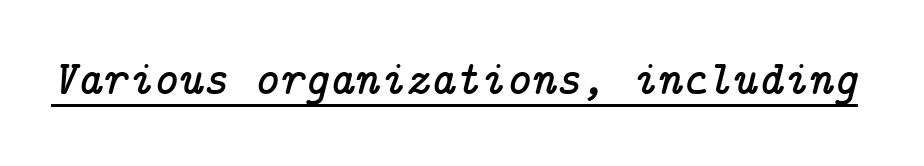
{"serif": "yes", "italic": "yes", "lean": "right", "slant_degrees": 14, "width": "normal", "stroke_contrast": "low", "x_height": "medium", "underline": "yes", "letter_spacing": "normal", "letter_spacing_em": 0.0, "glyph_px": 48}
